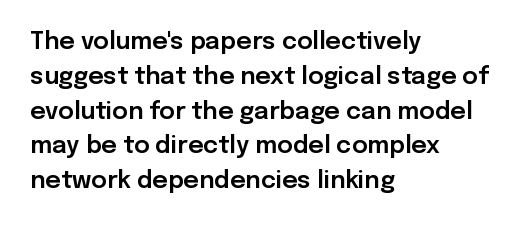
Q: Is the text italic (slanted)? A: No, it is upright.
Q: Is the text underlined? A: No.
Q: How is the paragraph aligned? A: Left-aligned.
Q: Is the spacing between letters normal or unusually wide? A: Normal.
Q: Is the spacing between lines tight, normal or loose? A: Normal.
